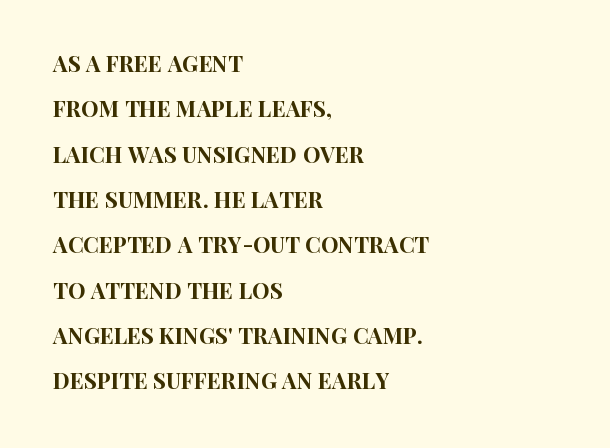
{"italic": "no", "underline": "no", "align": "left", "line_spacing": "loose", "line_spacing_ratio": 2.06, "letter_spacing": "normal", "letter_spacing_em": 0.0, "glyph_px": 22}
